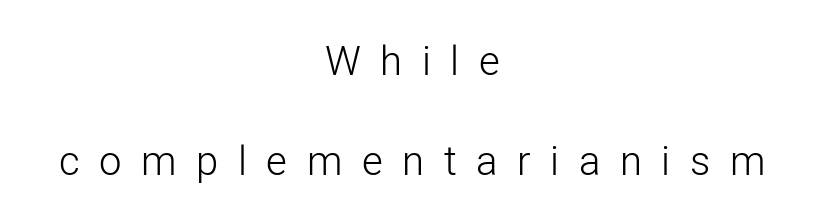
Unbolded letterforms with no extra heft. No feet cap the strokes, marking this as sans-serif type. Each row of text sits above clean, open space. The rag falls on both sides of this text block equally. Line spacing here is loose. Does extra space separate the letters? Yes, quite a lot of it.
